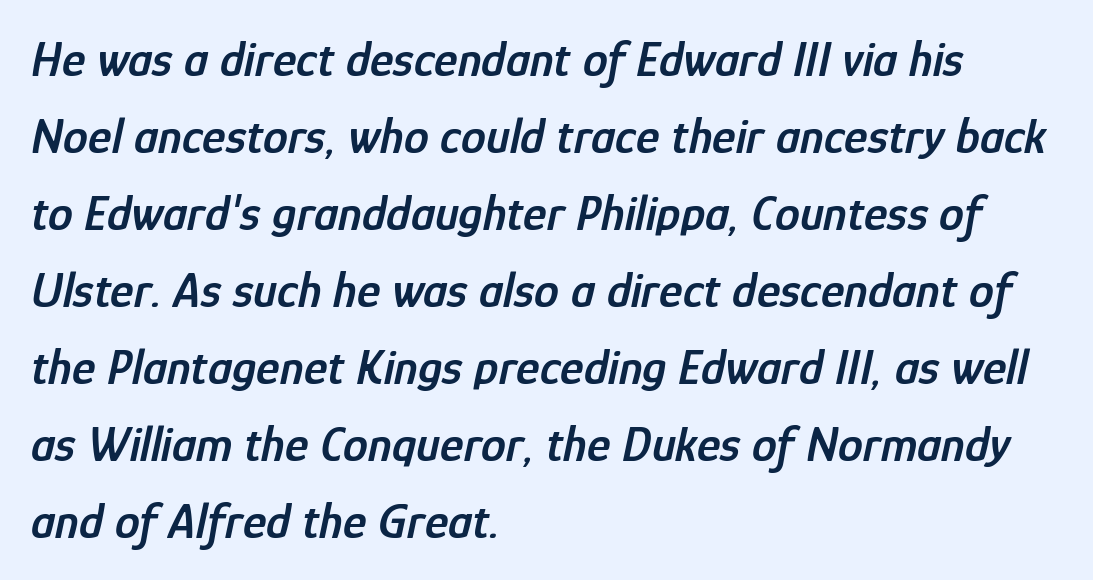
{"italic": "yes", "lean": "right", "slant_degrees": 12, "bold": "semi", "weight": "semibold", "width": "condensed", "stroke_contrast": "low", "x_height": "medium", "monospaced": "no", "underline": "no", "align": "left", "line_spacing": "normal", "line_spacing_ratio": 1.54, "letter_spacing": "normal", "letter_spacing_em": 0.0, "glyph_px": 50}
